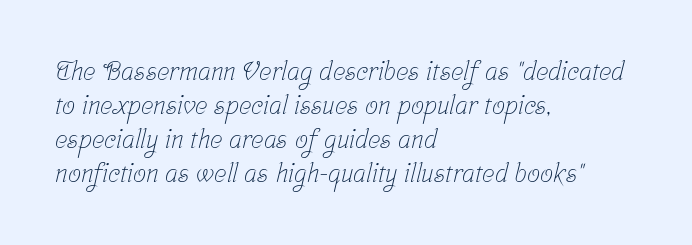
{"bold": "no", "underline": "no", "align": "left", "line_spacing": "normal", "line_spacing_ratio": 1.31, "letter_spacing": "normal", "letter_spacing_em": 0.0, "glyph_px": 26}
